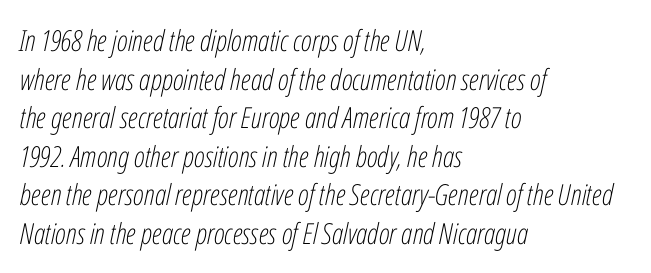
The image shows 29 px light, condensed type, italic (leaning right); set left-aligned, normal line spacing (1.33x), normal letter spacing, not underlined; low stroke contrast and a medium x-height.
